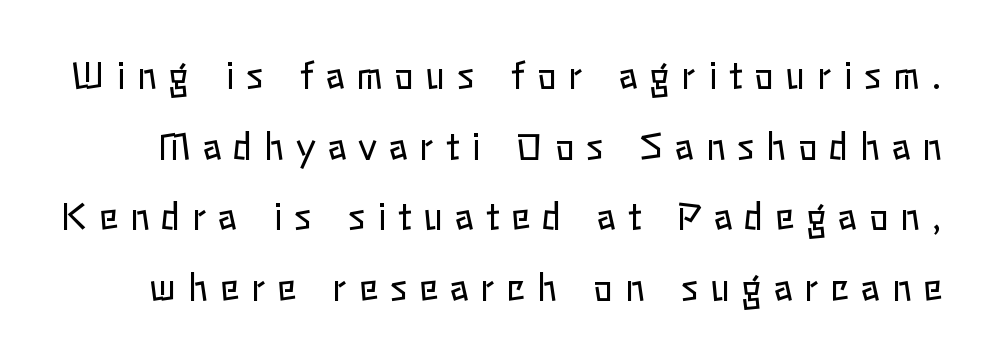
The image shows 36 px regular-weight type, upright; set loose line spacing (1.96x), unusually wide letter spacing (+0.33 em), not underlined; low stroke contrast and a medium x-height.
